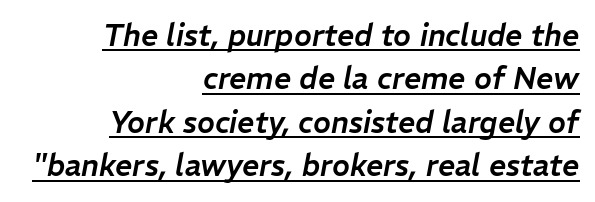
The image shows 30 px text type, italic (leaning right); set right-aligned, normal line spacing (1.45x), normal letter spacing, underlined; low stroke contrast and a medium x-height.
